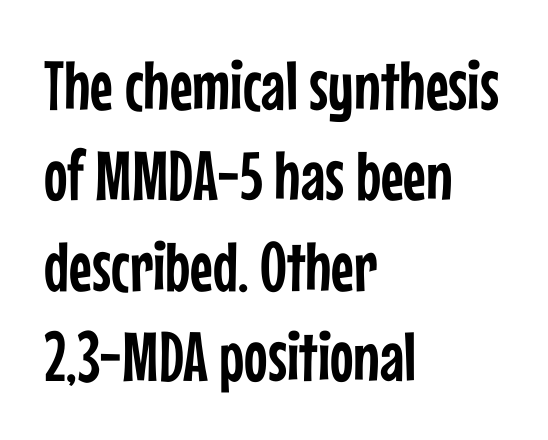
{"serif": "no", "italic": "no", "width": "condensed", "stroke_contrast": "low", "x_height": "medium", "monospaced": "no", "underline": "no", "align": "left", "line_spacing": "normal", "line_spacing_ratio": 1.29, "letter_spacing": "normal", "letter_spacing_em": 0.0, "glyph_px": 70}
